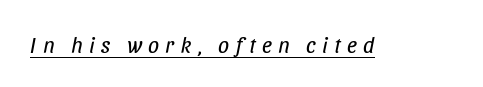
Underlining? Definitely there. What stands out about the letter spacing? Its width — letters are far apart. Counters stay open thanks to moderate or lighter strokes. Quick note: italic.
